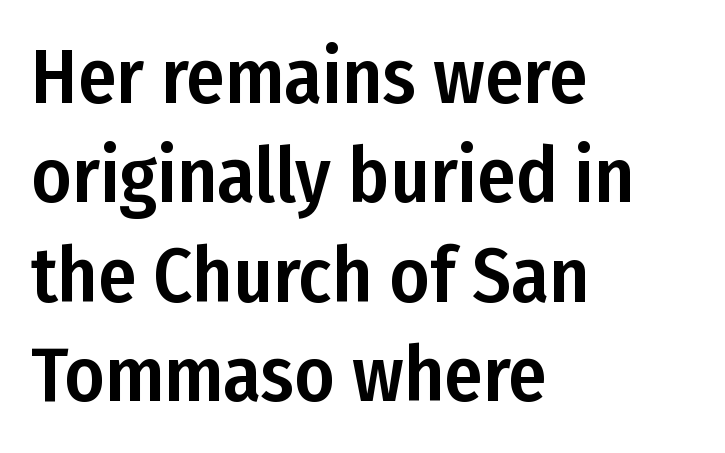
Q: Is the text italic (slanted)? A: No, it is upright.
Q: Is the typeface a serif or a sans-serif typeface? A: Sans-serif.
Q: Is the text underlined? A: No.
Q: How is the paragraph aligned? A: Left-aligned.
Q: Is the spacing between letters normal or unusually wide? A: Normal.
Q: Is the spacing between lines tight, normal or loose? A: Normal.
Q: Width (condensed, normal, or wide)? A: Condensed.
Q: Stroke contrast? A: Low.
Q: x-height? A: Medium.
Q: Monospaced? A: No.
